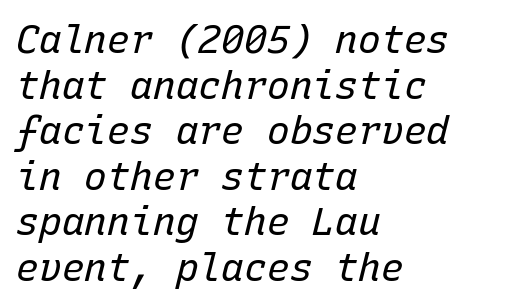
{"italic": "yes", "lean": "right", "slant_degrees": 15, "bold": "no", "weight": "regular", "width": "normal", "stroke_contrast": "low", "x_height": "medium", "monospaced": "yes", "underline": "no", "align": "left", "line_spacing_ratio": 1.2, "letter_spacing": "normal", "letter_spacing_em": 0.0, "glyph_px": 38}
